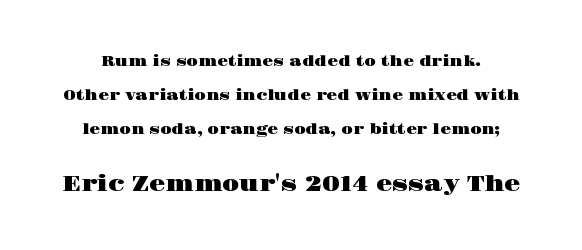
{"italic": "no", "underline": "no", "line_spacing": "loose", "line_spacing_ratio": 2.43, "letter_spacing": "normal", "letter_spacing_em": 0.0, "larger_block": "second", "size_ratio": 1.5, "glyph_px": 21}
